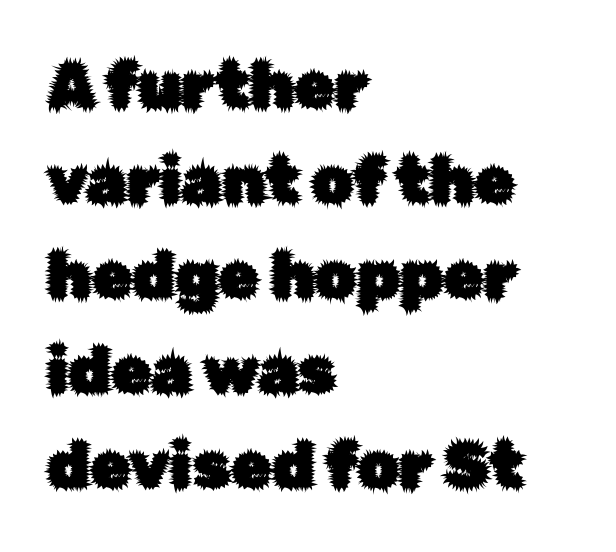
The image shows 65 px sans-serif type, upright; set left-aligned, normal line spacing (1.46x), normal letter spacing, not underlined; low stroke contrast and a medium x-height.
